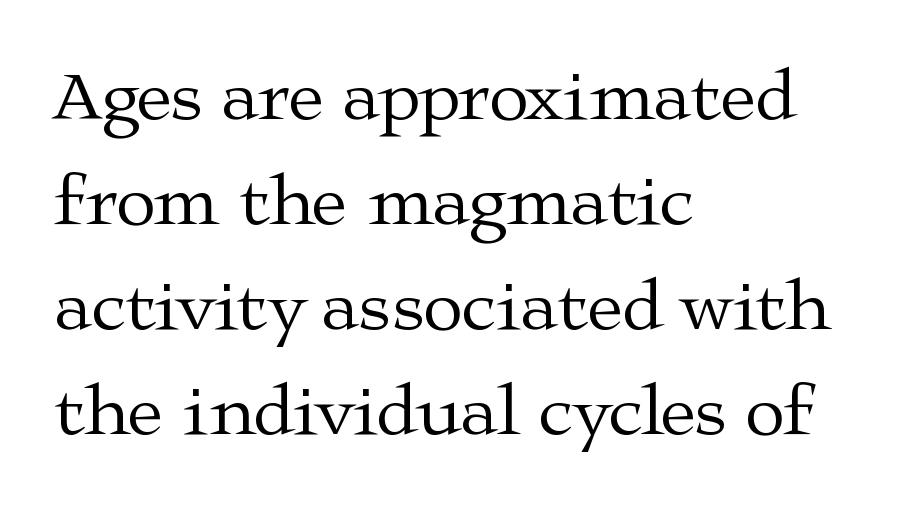
Q: Is the text bold? A: No.
Q: Is the text italic (slanted)? A: No, it is upright.
Q: Is the typeface a serif or a sans-serif typeface? A: Serif.
Q: Is the text underlined? A: No.
Q: How is the paragraph aligned? A: Left-aligned.
Q: Is the spacing between letters normal or unusually wide? A: Normal.
Q: Is the spacing between lines tight, normal or loose? A: Normal.
Q: Width (condensed, normal, or wide)? A: Wide.
Q: Stroke contrast? A: Medium.
Q: x-height? A: Medium.
Q: Monospaced? A: No.
